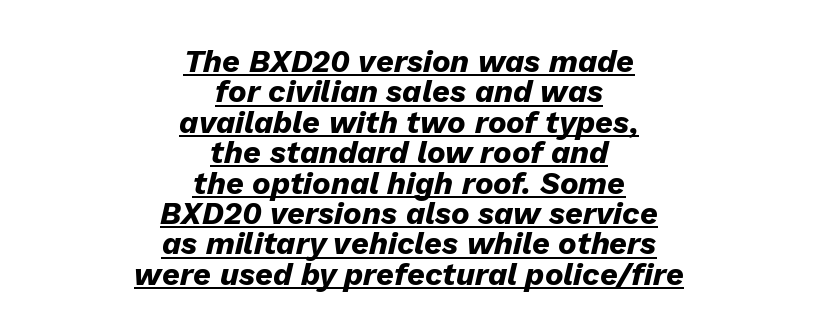
Q: Is the text bold? A: Yes.
Q: Is the text italic (slanted)? A: Yes, it leans right by about 13 degrees.
Q: Is the text underlined? A: Yes.
Q: How is the paragraph aligned? A: Centered.
Q: Is the spacing between letters normal or unusually wide? A: Normal.
Q: Is the spacing between lines tight, normal or loose? A: Tight.
Q: Width (condensed, normal, or wide)? A: Normal.
Q: Stroke contrast? A: Low.
Q: x-height? A: Medium.
Q: Monospaced? A: No.
